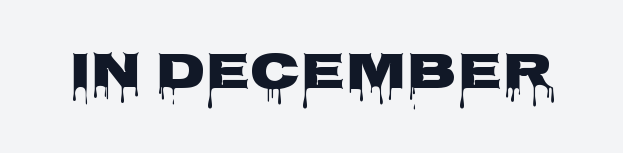
Q: Is the text italic (slanted)? A: No, it is upright.
Q: Is the typeface a serif or a sans-serif typeface? A: Sans-serif.
Q: Is the text underlined? A: No.
Q: Is the spacing between letters normal or unusually wide? A: Normal.
Q: Width (condensed, normal, or wide)? A: Wide.
Q: Stroke contrast? A: Low.
Q: x-height? A: Large.
Q: Monospaced? A: No.
